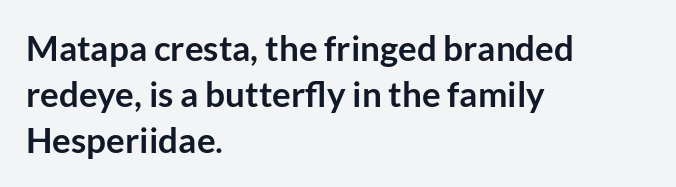
The image shows 35 px semibold sans-serif type, upright; set left-aligned, normal line spacing (1.31x), normal letter spacing, not underlined; low stroke contrast and a medium x-height.
